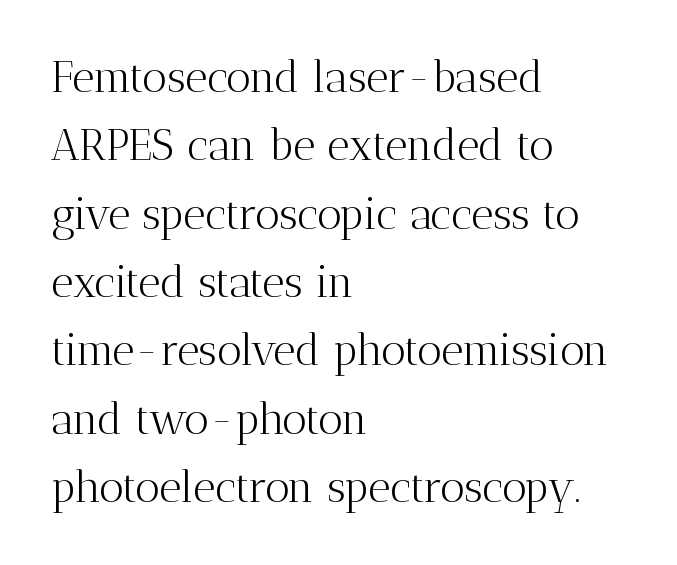
The image shows 43 px light serif type, upright; set left-aligned, normal line spacing (1.59x), normal letter spacing, not underlined; medium stroke contrast and a medium x-height.
